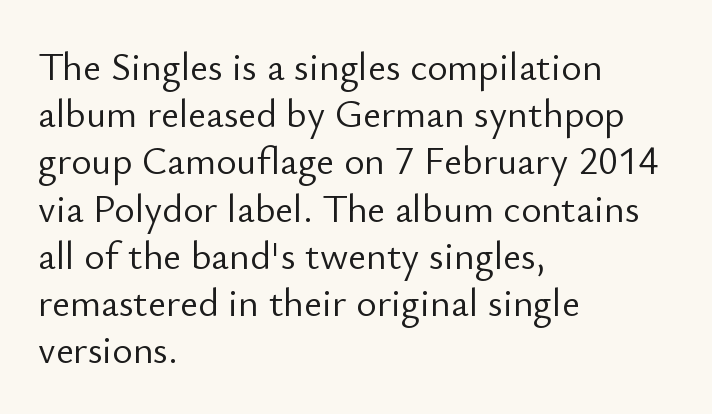
Q: Is the text bold? A: No.
Q: Is the text italic (slanted)? A: No, it is upright.
Q: Is the typeface a serif or a sans-serif typeface? A: Sans-serif.
Q: Is the text underlined? A: No.
Q: How is the paragraph aligned? A: Left-aligned.
Q: Is the spacing between letters normal or unusually wide? A: Normal.
Q: Width (condensed, normal, or wide)? A: Normal.
Q: Stroke contrast? A: Low.
Q: x-height? A: Small.
Q: Monospaced? A: No.
